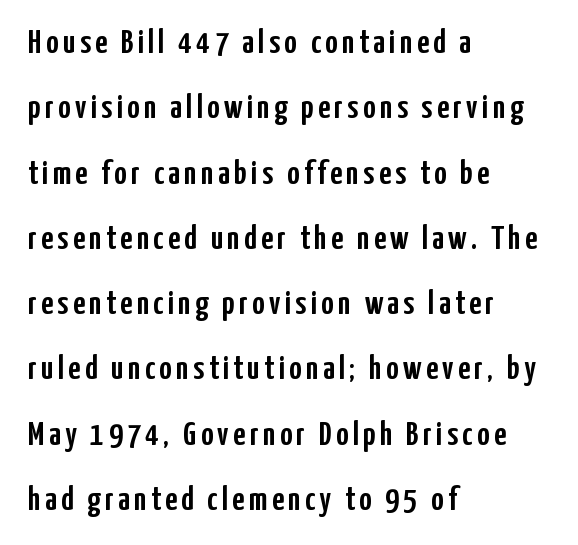
The image shows 34 px condensed sans-serif type, upright; set left-aligned, loose line spacing (1.92x), not underlined; low stroke contrast and a medium x-height.
